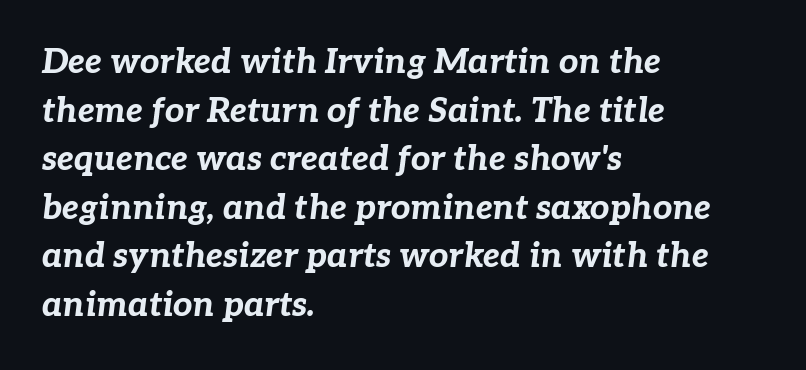
{"italic": "yes", "lean": "right", "slant_degrees": 7, "bold": "yes", "weight": "bold", "width": "normal", "stroke_contrast": "low", "x_height": "medium", "monospaced": "no", "underline": "no", "align": "left", "line_spacing": "normal", "line_spacing_ratio": 1.43, "letter_spacing": "normal", "letter_spacing_em": 0.0, "glyph_px": 34}
